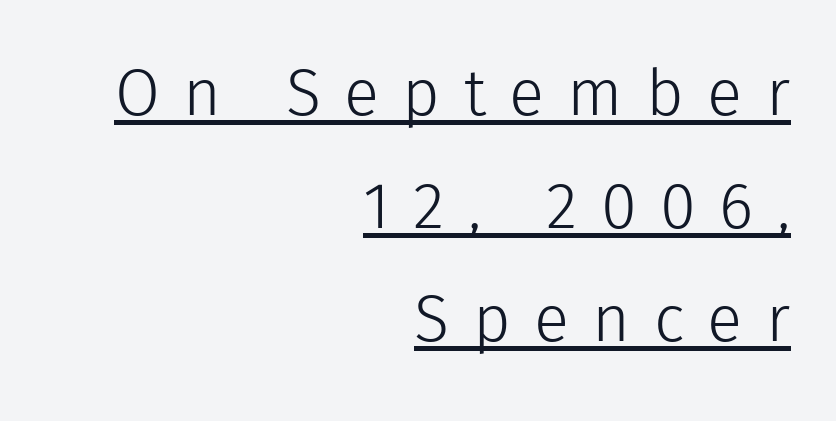
{"serif": "no", "italic": "no", "bold": "no", "weight": "light", "width": "normal", "x_height": "medium", "monospaced": "no", "underline": "yes", "align": "right", "line_spacing_ratio": 1.74, "letter_spacing": "wide", "letter_spacing_em": 0.36, "glyph_px": 65}
